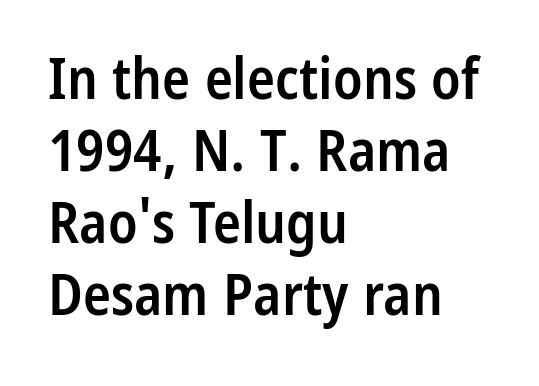
Q: Is the text bold? A: Semi-bold.
Q: Is the text italic (slanted)? A: No, it is upright.
Q: Is the typeface a serif or a sans-serif typeface? A: Sans-serif.
Q: Is the text underlined? A: No.
Q: How is the paragraph aligned? A: Left-aligned.
Q: Is the spacing between letters normal or unusually wide? A: Normal.
Q: Width (condensed, normal, or wide)? A: Condensed.
Q: Stroke contrast? A: Low.
Q: x-height? A: Medium.
Q: Monospaced? A: No.
